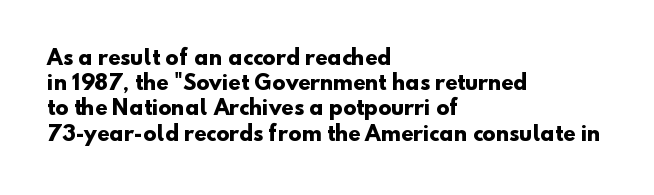
The image shows 20 px bold type; set left-aligned, normal line spacing (1.26x), normal letter spacing, not underlined.
